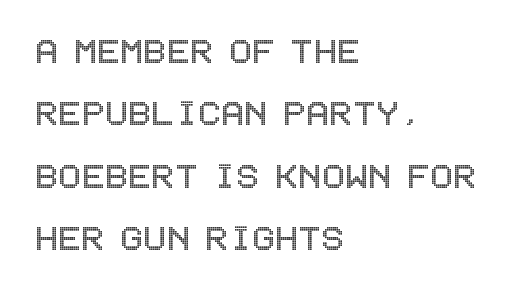
The image shows 43 px condensed type, upright; set left-aligned, normal line spacing (1.45x), normal letter spacing, not underlined; a large x-height.
